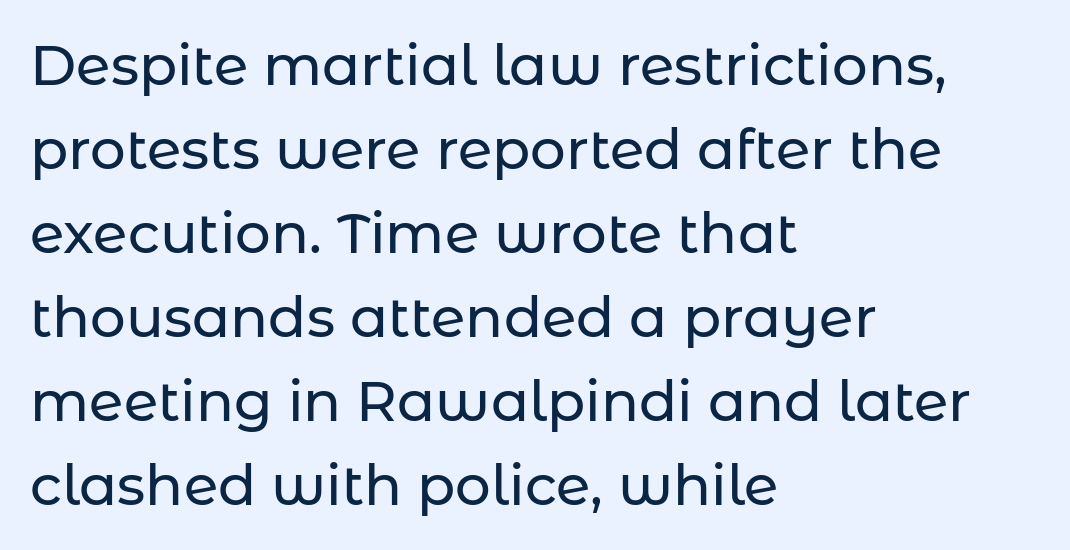
Q: Is the text italic (slanted)? A: No, it is upright.
Q: Is the typeface a serif or a sans-serif typeface? A: Sans-serif.
Q: Is the text underlined? A: No.
Q: How is the paragraph aligned? A: Left-aligned.
Q: Is the spacing between letters normal or unusually wide? A: Normal.
Q: Is the spacing between lines tight, normal or loose? A: Normal.
Q: Width (condensed, normal, or wide)? A: Normal.
Q: Stroke contrast? A: Low.
Q: x-height? A: Medium.
Q: Monospaced? A: No.
